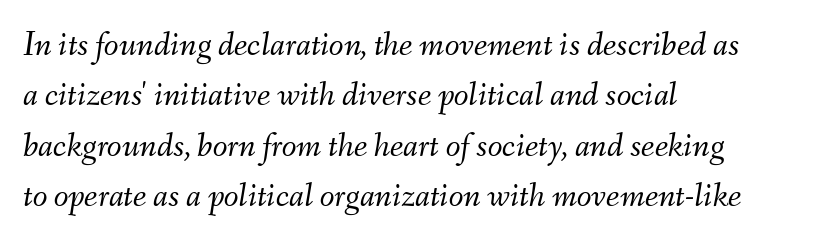
Q: Is the text bold? A: No.
Q: Is the text italic (slanted)? A: Yes, it leans right by about 9 degrees.
Q: Is the text underlined? A: No.
Q: How is the paragraph aligned? A: Left-aligned.
Q: Is the spacing between letters normal or unusually wide? A: Normal.
Q: Is the spacing between lines tight, normal or loose? A: Normal.
Q: Width (condensed, normal, or wide)? A: Normal.
Q: Stroke contrast? A: Medium.
Q: x-height? A: Small.
Q: Monospaced? A: No.
